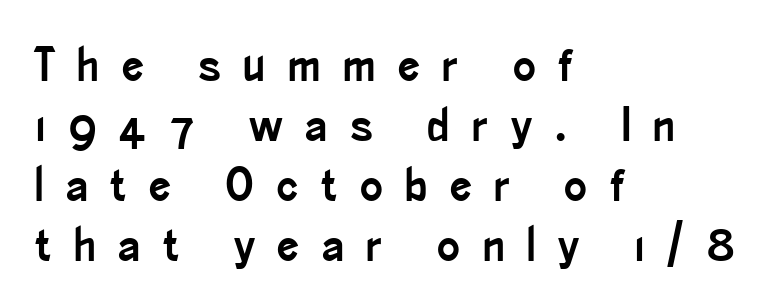
Ordinary non-slanted type is in use. Note the varied advance widths — an 'i' is clearly narrower than an 'm'. Vertical spacing — default. The typesetter chose a ragged-right arrangement here. To sum up the face: it is a sans, with no serifs. The baseline area is clear.
